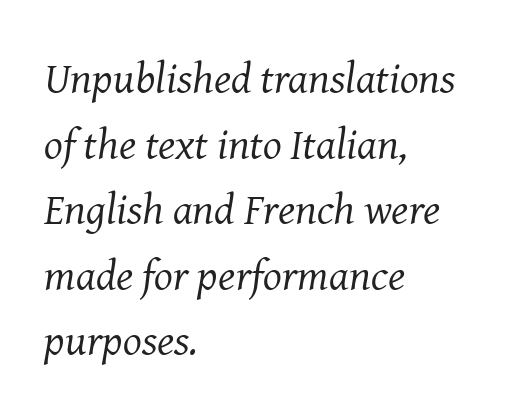
Q: Is the text bold? A: No.
Q: Is the text italic (slanted)? A: Yes, it leans right by about 8 degrees.
Q: Is the typeface a serif or a sans-serif typeface? A: Serif.
Q: Is the text underlined? A: No.
Q: How is the paragraph aligned? A: Left-aligned.
Q: Is the spacing between letters normal or unusually wide? A: Normal.
Q: Is the spacing between lines tight, normal or loose? A: Normal.
Q: Width (condensed, normal, or wide)? A: Normal.
Q: Stroke contrast? A: Medium.
Q: x-height? A: Medium.
Q: Monospaced? A: No.
